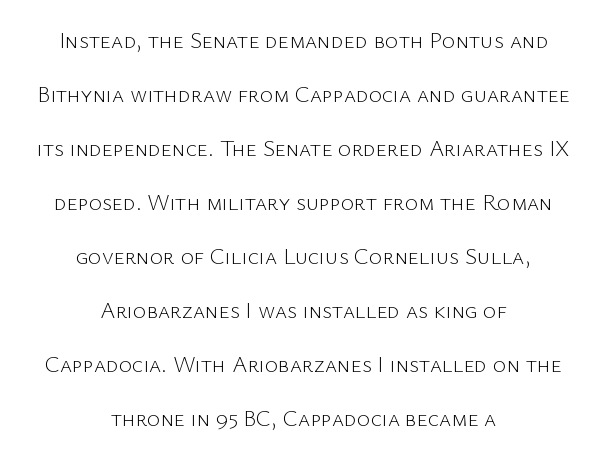
{"italic": "no", "bold": "no", "underline": "no", "align": "center", "line_spacing": "loose", "line_spacing_ratio": 2.35, "letter_spacing": "normal", "letter_spacing_em": 0.0, "glyph_px": 23}
